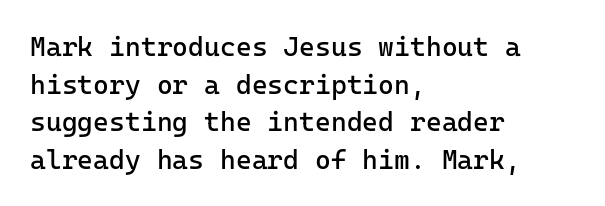
Notice how the stems are strictly vertical — no italics here. A bare baseline throughout the passage. Inter-character spacing is left at the font's built-in metrics. Vertical spacing — default. The ragged edge is on the right, which tells us the setting is flush left. The font sits on the lighter half of the weight spectrum, regular included.
